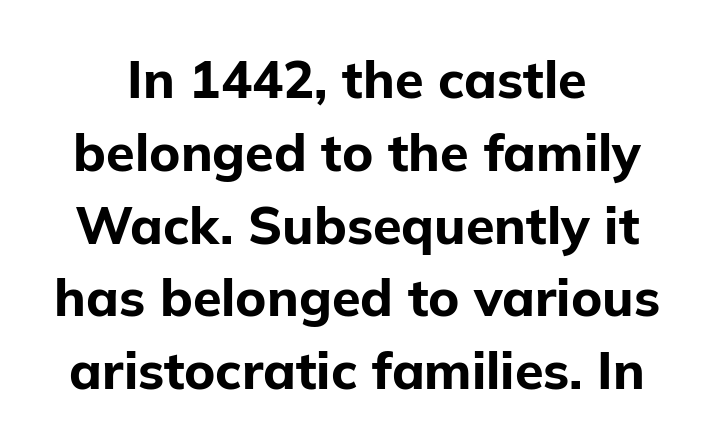
The image shows 52 px bold sans-serif type, upright; set normal line spacing (1.4x), normal letter spacing, not underlined; low stroke contrast and a medium x-height.
